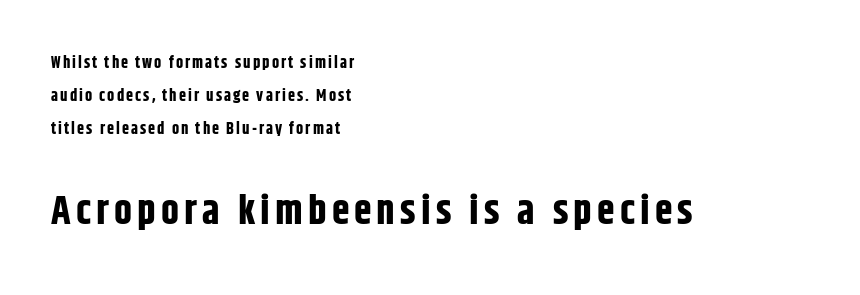
A clean baseline with only descenders dipping below it. The face used here has the dense, thick strokes of a bold. Layout note: lines flush left. If you drew a line through each stem, it would be perfectly vertical. Varying glyph widths throughout — classic text-font behaviour. Observe the absence of serifs on each vertical stroke in this sample.
